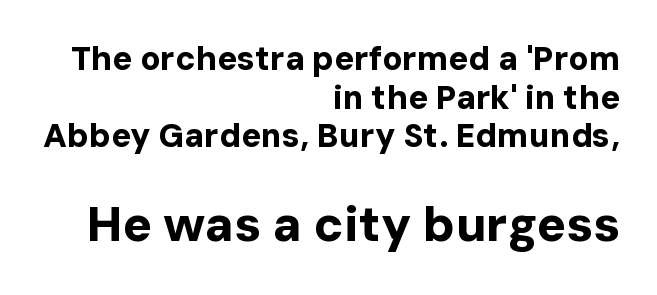
{"serif": "no", "italic": "no", "bold": "yes", "weight": "bold", "width": "normal", "stroke_contrast": "low", "x_height": "medium", "monospaced": "no", "underline": "no", "align": "right", "line_spacing_ratio": 1.17, "letter_spacing": "normal", "letter_spacing_em": 0.0, "larger_block": "second", "size_ratio": 1.48, "glyph_px": 49}
